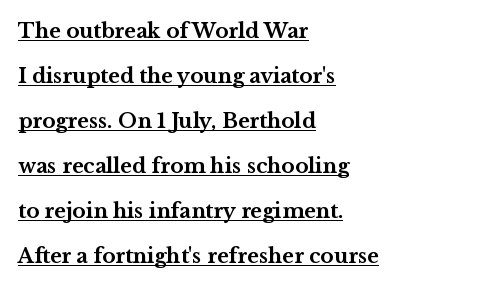
Whoever set this chose breathing room over compactness in the vertical rhythm. Honestly, the underline is the first thing you notice here. The lettering holds an erect, upright posture throughout. The face used here has the dense, thick strokes of a bold. A typesetter would call this zero additional tracking. Typeset ragged right — the left edge is the straight one.
